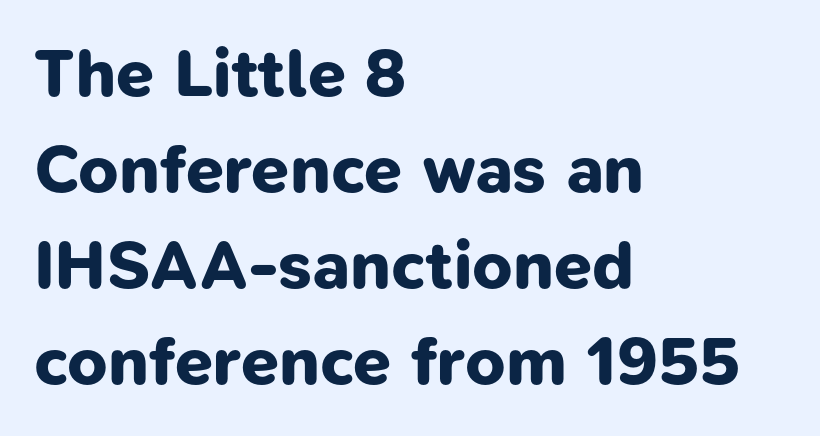
Examine the stroke ends and you'll find no serifs. What's the leading like? Ordinary, nothing unusual. The rendering keeps characters at their native spacing. Do the characters align in a grid? No, the font is proportional.
